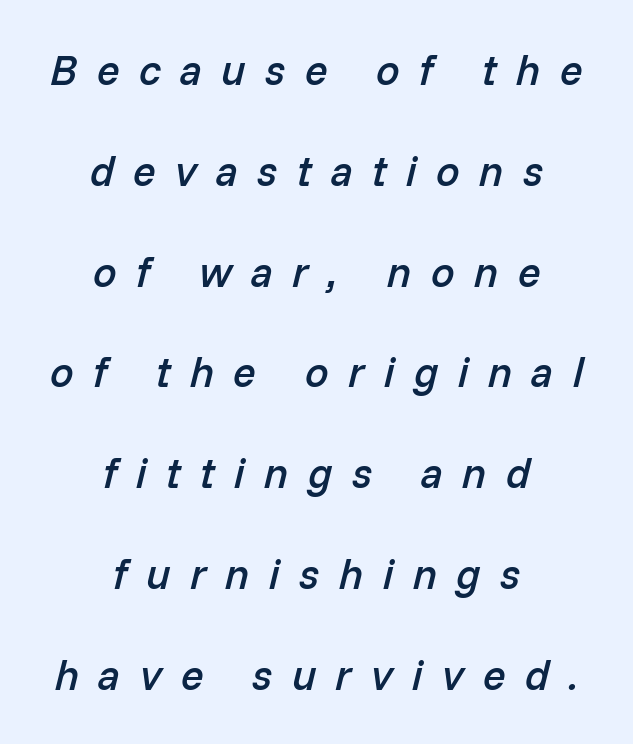
{"italic": "yes", "lean": "right", "slant_degrees": 14, "bold": "semi", "weight": "semibold", "width": "normal", "stroke_contrast": "low", "x_height": "medium", "monospaced": "no", "underline": "no", "align": "center", "line_spacing": "loose", "line_spacing_ratio": 2.4, "letter_spacing": "wide", "letter_spacing_em": 0.46, "glyph_px": 42}
